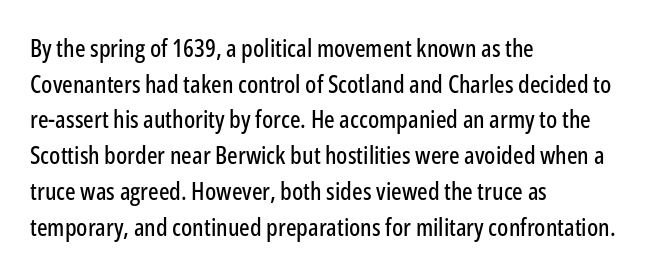
Glyph-to-glyph distance matches everyday printed text. The baseline area is clear. These lines are set flush left with a ragged right edge. Designer's note — italics off, roman on. The rendering uses a moderate line-height, typical for paragraphs.
